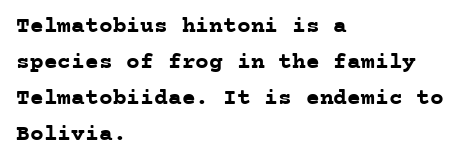
Notice how descenders clear the ascenders below comfortably — that's standard leading. The sample has been set heavy, in full bold. Italic? Not at all — the glyphs are vertical. A bare baseline throughout the passage. The rag falls on the right side of this text block. Inter-character spacing is left at the font's built-in metrics.
